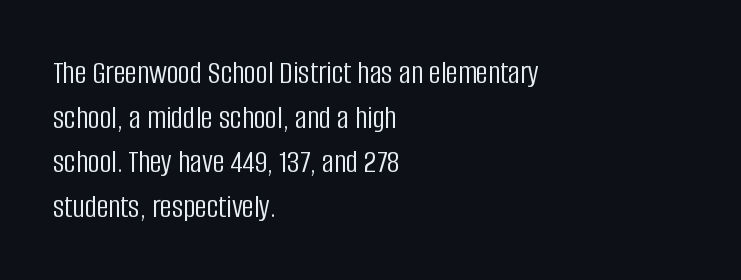
The image shows 33 px light, condensed sans-serif type, upright; set left-aligned, normal line spacing (1.35x), normal letter spacing, not underlined; low stroke contrast and a large x-height.
